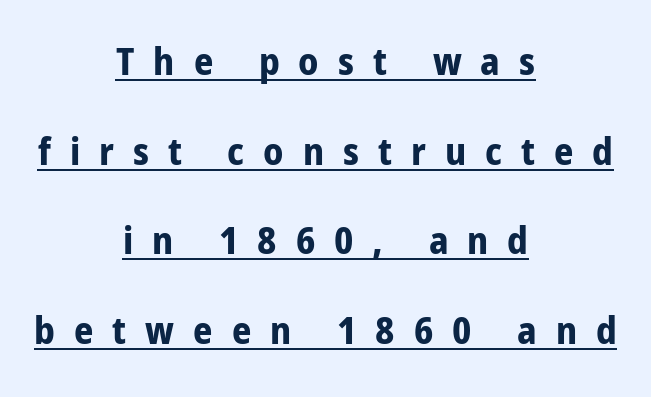
The image shows 38 px bold, condensed sans-serif type, upright; set centered, loose line spacing (2.36x), unusually wide letter spacing (+0.5 em), underlined; low stroke contrast and a medium x-height.
